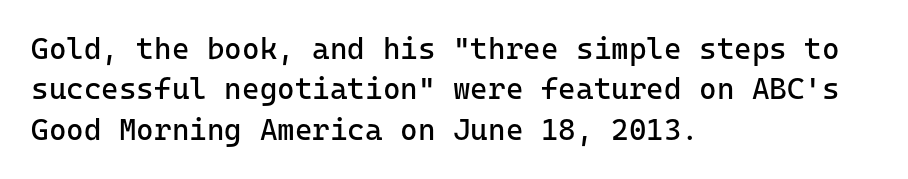
If you drew a line through each stem, it would be perfectly vertical. Observe the ordinary spacing: letters are neighbours, not strangers. Baseline-to-baseline distance is the conventional proportion of letter height. Any mark beneath the type? The region is blank. Compared with a centered layout, this one pins lines to the left instead.
